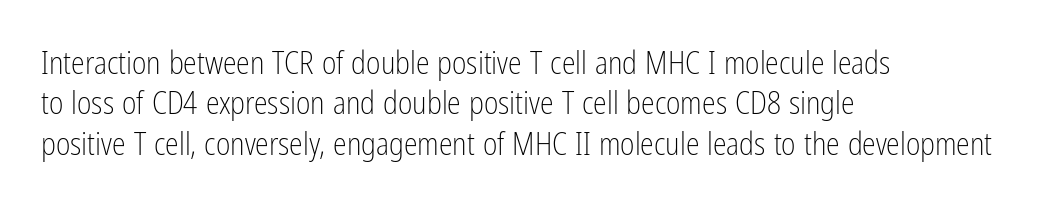
{"serif": "no", "italic": "no", "bold": "no", "weight": "light", "width": "condensed", "stroke_contrast": "low", "x_height": "medium", "monospaced": "no", "underline": "no", "align": "left", "line_spacing": "normal", "line_spacing_ratio": 1.3, "letter_spacing": "normal", "letter_spacing_em": 0.0, "glyph_px": 31}
